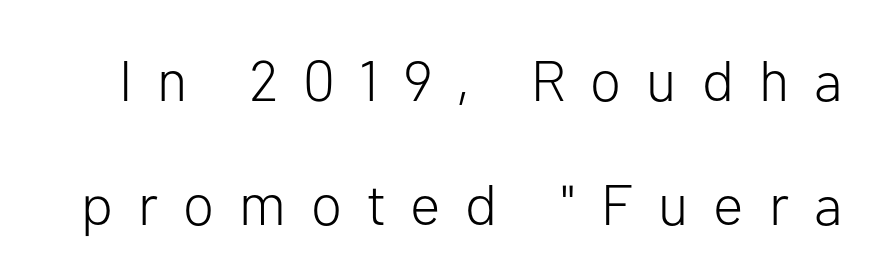
The image shows 57 px light sans-serif type, upright; set loose line spacing (2.17x), unusually wide letter spacing (+0.44 em), not underlined; low stroke contrast and a medium x-height.
